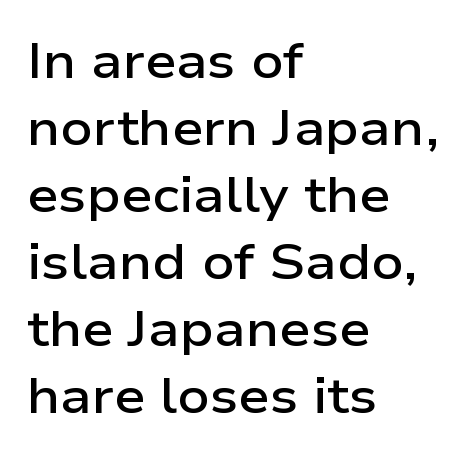
{"serif": "no", "italic": "no", "bold": "semi", "weight": "semibold", "width": "wide", "stroke_contrast": "low", "x_height": "medium", "monospaced": "no", "underline": "no", "align": "left", "line_spacing": "normal", "line_spacing_ratio": 1.34, "letter_spacing": "normal", "letter_spacing_em": 0.0, "glyph_px": 50}
